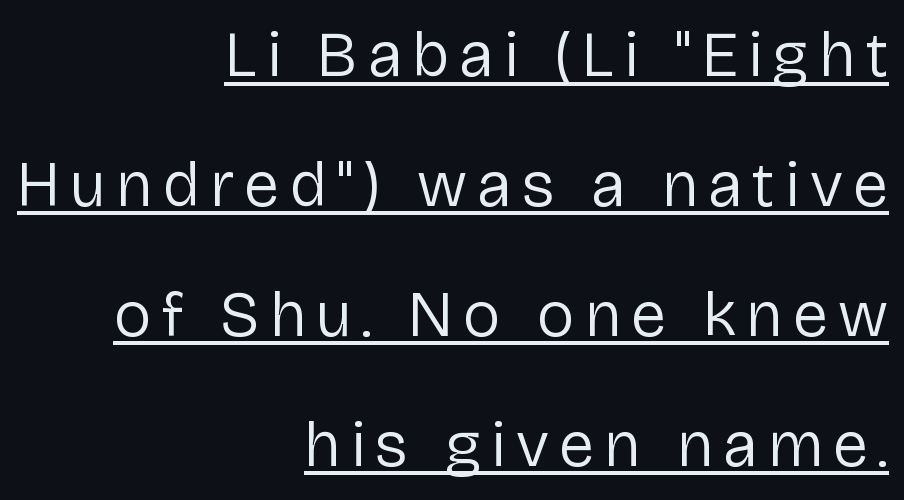
Q: Is the text bold? A: No.
Q: Is the text italic (slanted)? A: No, it is upright.
Q: Is the typeface a serif or a sans-serif typeface? A: Sans-serif.
Q: Is the text underlined? A: Yes.
Q: How is the paragraph aligned? A: Right-aligned.
Q: Is the spacing between lines tight, normal or loose? A: Loose.
Q: Width (condensed, normal, or wide)? A: Normal.
Q: Stroke contrast? A: Low.
Q: x-height? A: Medium.
Q: Monospaced? A: No.
